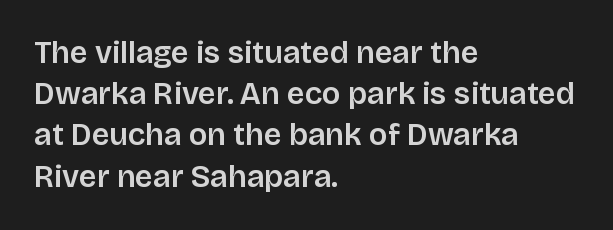
{"serif": "no", "italic": "no", "bold": "semi", "weight": "semibold", "width": "normal", "stroke_contrast": "low", "x_height": "large", "monospaced": "no", "underline": "no", "align": "left", "line_spacing": "normal", "line_spacing_ratio": 1.33, "letter_spacing": "normal", "letter_spacing_em": 0.0, "glyph_px": 31}
